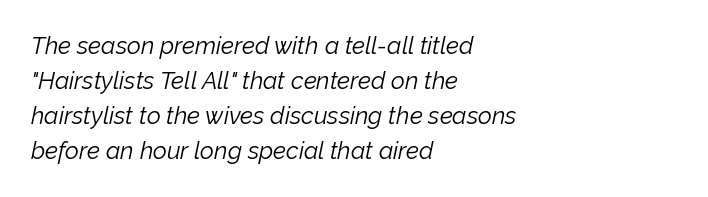
{"italic": "yes", "lean": "right", "slant_degrees": 12, "bold": "no", "underline": "no", "align": "left", "line_spacing": "normal", "line_spacing_ratio": 1.46, "letter_spacing": "normal", "letter_spacing_em": 0.0, "glyph_px": 24}
